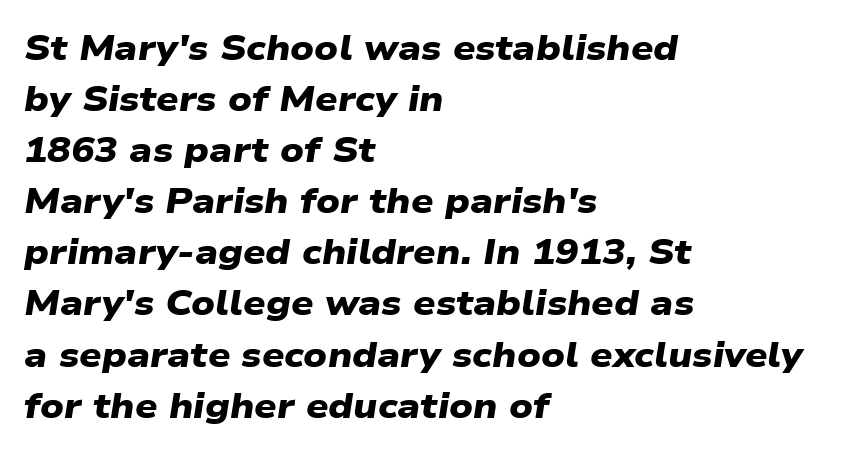
The image shows 35 px heavy, wide sans-serif type; set left-aligned, normal line spacing (1.46x), normal letter spacing, not underlined; low stroke contrast and a medium x-height.
